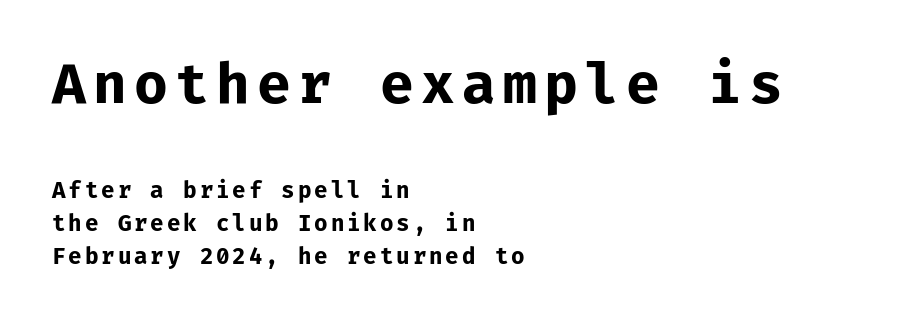
Q: Is the text bold? A: Yes.
Q: Is the text italic (slanted)? A: No, it is upright.
Q: Is the typeface a serif or a sans-serif typeface? A: Sans-serif.
Q: Is the text underlined? A: No.
Q: How is the paragraph aligned? A: Left-aligned.
Q: Is the spacing between lines tight, normal or loose? A: Normal.
Q: Which block of text is set in a larger size, the first (top) or the second (bottom)? A: The first (top) one.
Q: Width (condensed, normal, or wide)? A: Normal.
Q: Stroke contrast? A: Low.
Q: x-height? A: Medium.
Q: Monospaced? A: Yes.
